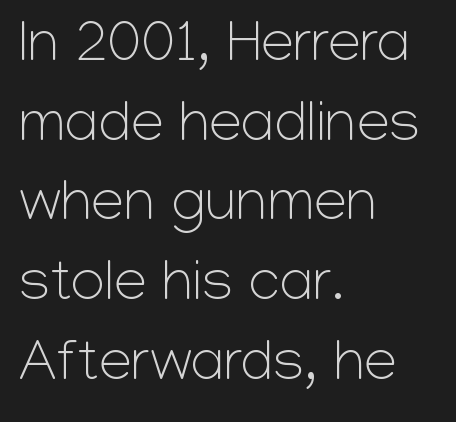
The image shows 59 px light sans-serif type, upright; set left-aligned, normal line spacing (1.35x), normal letter spacing, not underlined; low stroke contrast and a medium x-height.
